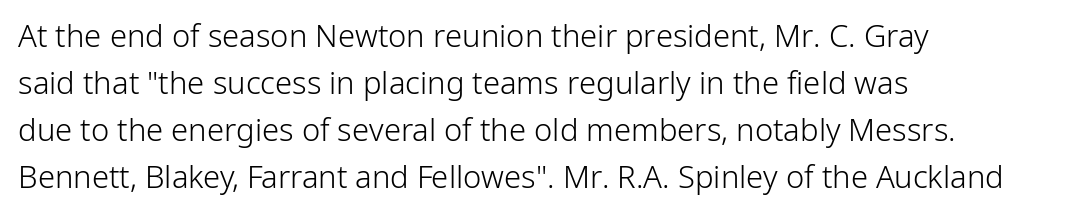
A typesetter would call this leading conventional body-copy spacing. A bare baseline throughout the passage. A quiet, ordinary-to-light weight characterises the typeface. Ascenders rise straight up at ninety degrees. Stroke terminals: plain, sans-serif.
